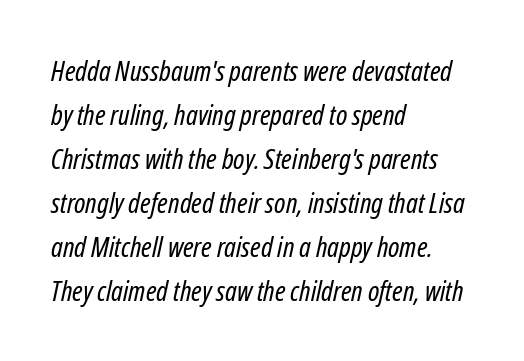
Q: Is the text bold? A: No.
Q: Is the text italic (slanted)? A: Yes, it leans right by about 12 degrees.
Q: Is the text underlined? A: No.
Q: How is the paragraph aligned? A: Left-aligned.
Q: Is the spacing between letters normal or unusually wide? A: Normal.
Q: Is the spacing between lines tight, normal or loose? A: Normal.
Q: Width (condensed, normal, or wide)? A: Condensed.
Q: Stroke contrast? A: Low.
Q: x-height? A: Medium.
Q: Monospaced? A: No.
